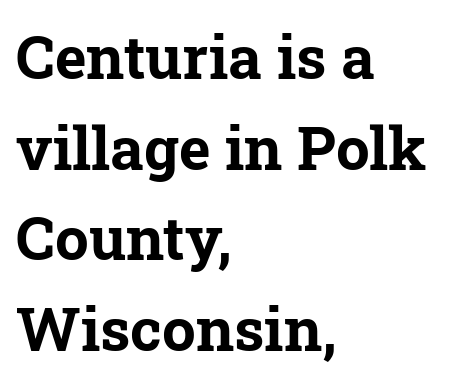
The face used here is seriffed, in the tradition of book romans. Does the copy run flush right? No — it runs flush left. The tracking reads as untouched default to a designer's eye. How would I describe the line gaps? Plain and ordinary. The strokes are fattened all the way to bold.
